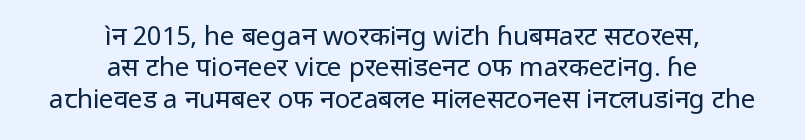
The image shows 26 px text type, upright; set centered, line spacing 1.21x, normal letter spacing, not underlined.
